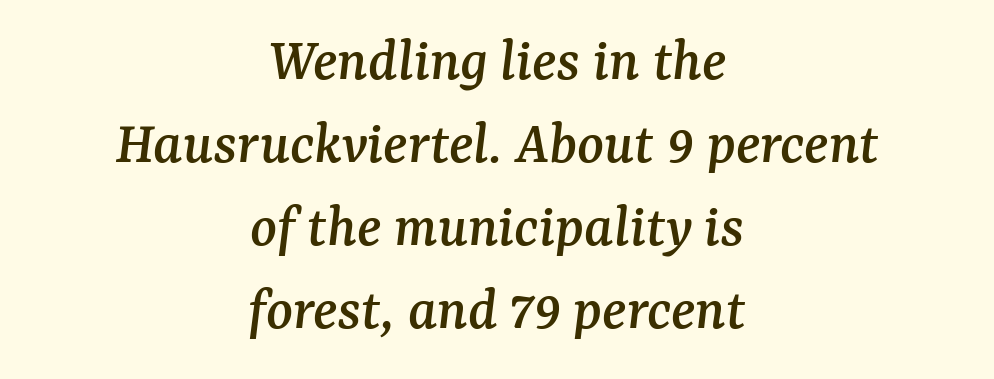
A typesetter would call this zero additional tracking. Would a proofreader flag this as italicized? Yes. Serifs: yes, visible at the terminals of the letterforms. Leading matches the norm, producing a regular column. The lines in this sample share a center point and differ in where they start and stop. Character widths vary here, with narrow letters taking less room than wide ones.
